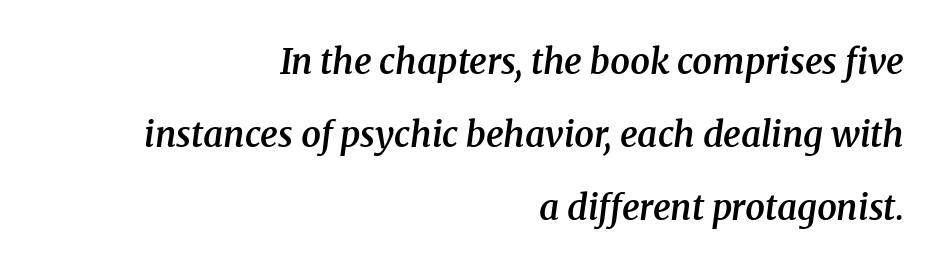
The image shows 35 px semibold serif type, italic (leaning right); set right-aligned, loose line spacing (2.08x), normal letter spacing, not underlined; medium stroke contrast and a medium x-height.
